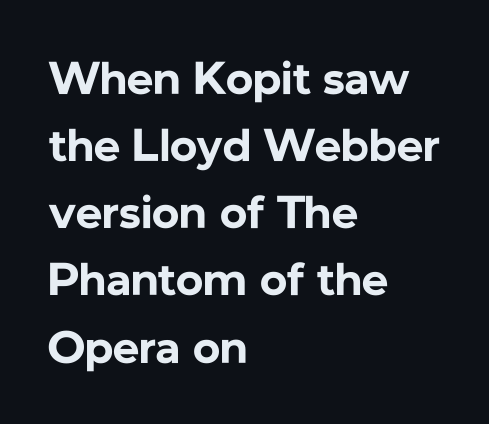
The image shows 46 px bold sans-serif type, upright; set left-aligned, normal line spacing (1.46x), normal letter spacing, not underlined; low stroke contrast and a medium x-height.
